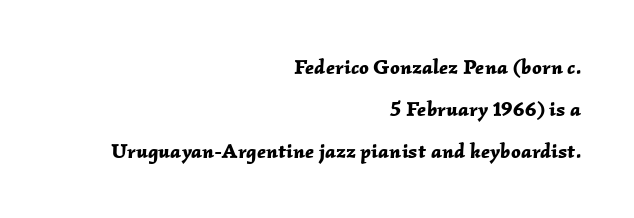
The image shows 21 px bold type, italic (leaning right); set right-aligned, loose line spacing (2.0x), normal letter spacing, not underlined.
